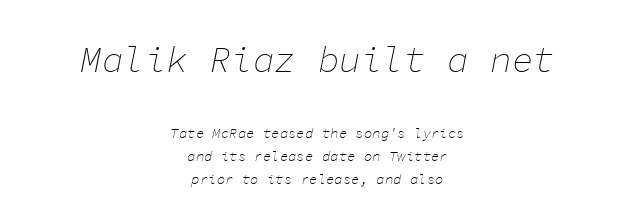
Q: Is the text bold? A: No.
Q: Is the text italic (slanted)? A: Yes, it leans right by about 11 degrees.
Q: Is the text underlined? A: No.
Q: How is the paragraph aligned? A: Centered.
Q: Is the spacing between letters normal or unusually wide? A: Normal.
Q: Is the spacing between lines tight, normal or loose? A: Normal.
Q: Which block of text is set in a larger size, the first (top) or the second (bottom)? A: The first (top) one.
Q: Width (condensed, normal, or wide)? A: Normal.
Q: Stroke contrast? A: Low.
Q: x-height? A: Medium.
Q: Monospaced? A: Yes.
